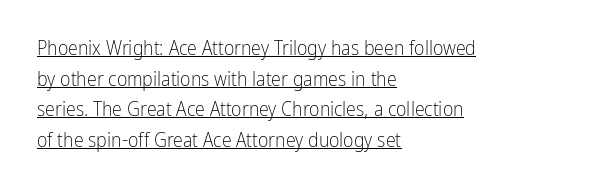
The image shows 20 px text type, upright; set left-aligned, normal line spacing (1.53x), normal letter spacing, underlined.
